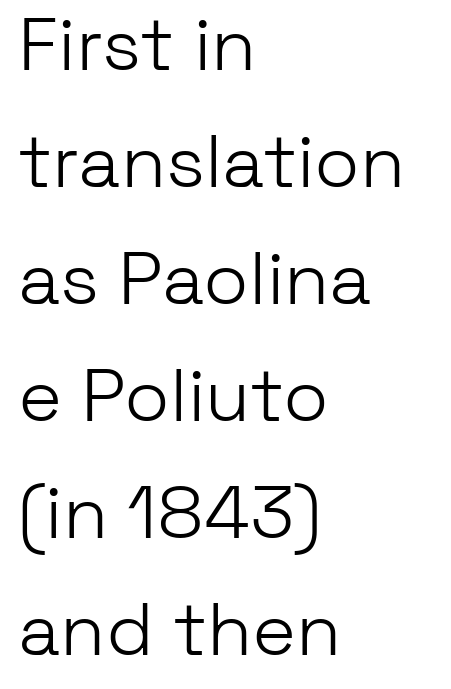
Compared with a centered layout, this one pins lines to the left instead. The type sits square on the baseline with zero lean. Letter spacing: default. Here the designer chose a conventional face with non-uniform glyph widths.
